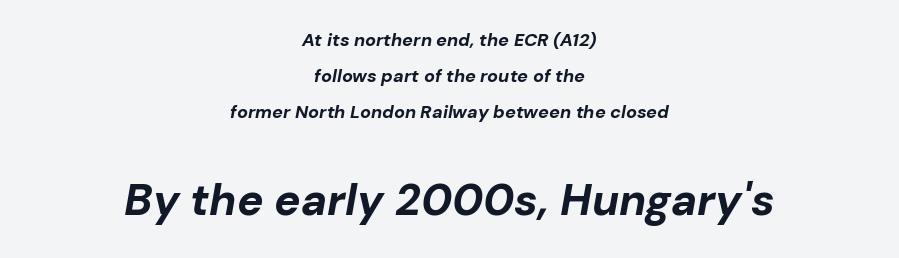
{"italic": "yes", "lean": "right", "slant_degrees": 10, "bold": "yes", "weight": "bold", "width": "normal", "stroke_contrast": "low", "x_height": "medium", "monospaced": "no", "underline": "no", "align": "center", "line_spacing": "loose", "line_spacing_ratio": 2.0, "letter_spacing": "normal", "letter_spacing_em": 0.0, "larger_block": "second", "size_ratio": 2.44, "glyph_px": 44}
